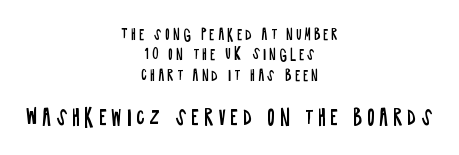
Q: Is the text bold? A: No.
Q: Is the text italic (slanted)? A: No, it is upright.
Q: Is the text underlined? A: No.
Q: How is the paragraph aligned? A: Centered.
Q: Is the spacing between letters normal or unusually wide? A: Unusually wide.
Q: Is the spacing between lines tight, normal or loose? A: Normal.
Q: Which block of text is set in a larger size, the first (top) or the second (bottom)? A: The second (bottom) one.
